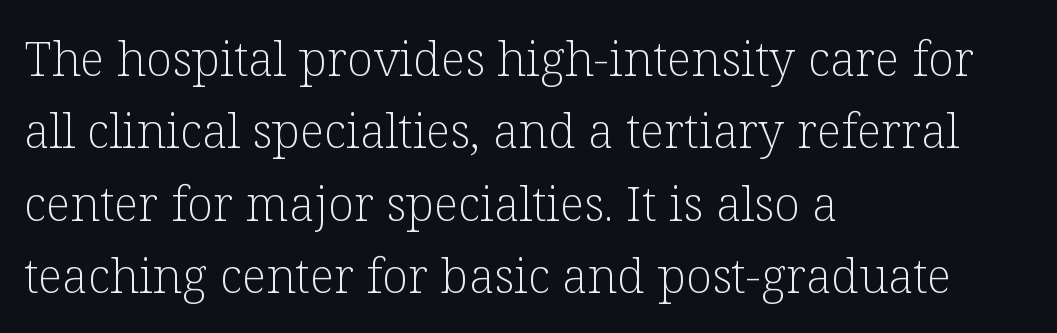
Every row of glyphs begins at an identical x-position on the left. Vertical strokes here are truly vertical. Weight class: somewhere from thin through regular. This sample keeps an unexceptional amount of space between lines.
